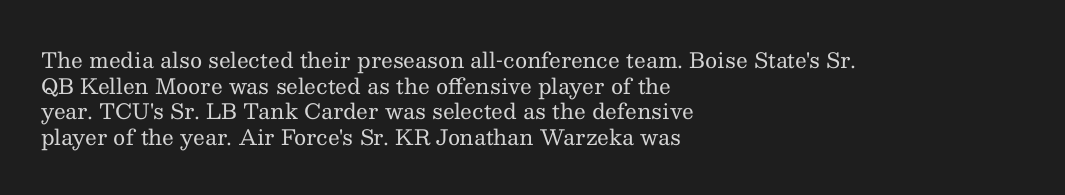
Q: Is the text bold? A: No.
Q: Is the text italic (slanted)? A: No, it is upright.
Q: Is the text underlined? A: No.
Q: How is the paragraph aligned? A: Left-aligned.
Q: Is the spacing between letters normal or unusually wide? A: Normal.
